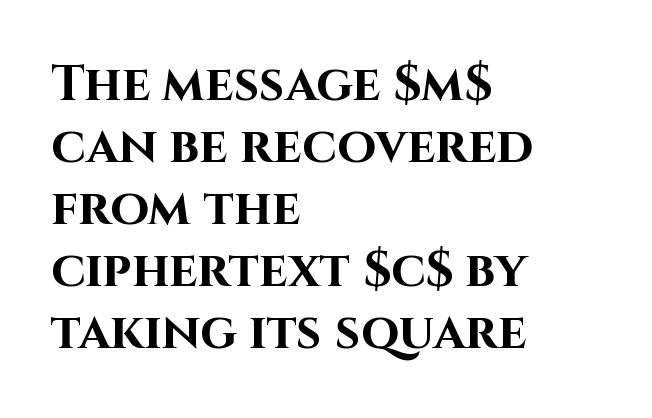
{"serif": "no", "italic": "no", "bold": "yes", "weight": "bold", "width": "normal", "stroke_contrast": "high", "x_height": "large", "monospaced": "no", "underline": "no", "align": "left", "line_spacing_ratio": 1.24, "letter_spacing": "normal", "letter_spacing_em": 0.0, "glyph_px": 50}
